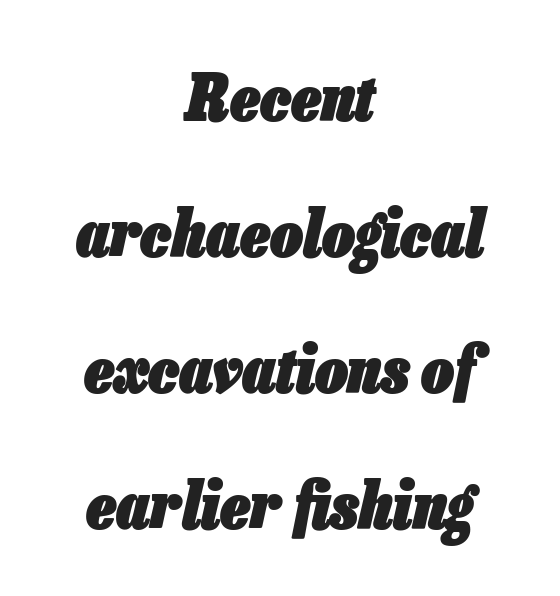
This sample has the flowing, uneven cadence of proportional lettering. The characters look thick and weighty, a clear bold. Each row of text sits above clean, open space. Posture: slanted. Look at the tracking — it's just the regular setting, nothing added.
